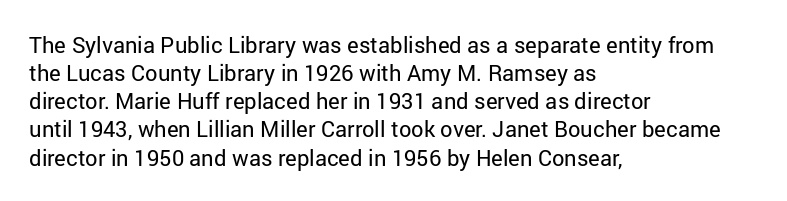
Q: Is the text bold? A: No.
Q: Is the text italic (slanted)? A: No, it is upright.
Q: Is the text underlined? A: No.
Q: How is the paragraph aligned? A: Left-aligned.
Q: Is the spacing between letters normal or unusually wide? A: Normal.
Q: Is the spacing between lines tight, normal or loose? A: Normal.
